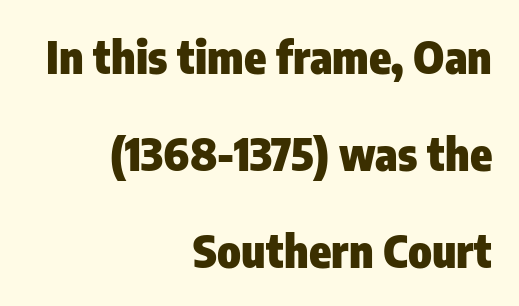
Spacing between characters is what you'd get straight out of the box. A flush-right, rag-left setting is used for this passage. The passage shown is typeset with a sans-serif family. Descenders are the only things crossing below the line.
